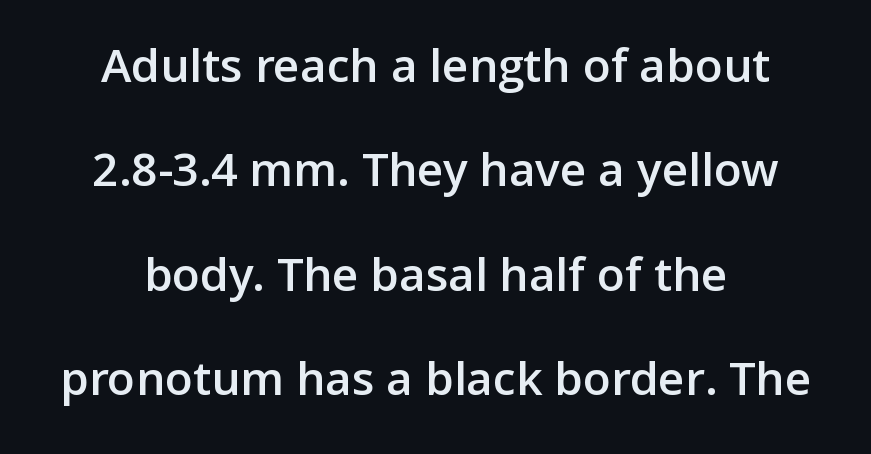
The image shows 46 px semibold sans-serif type, upright; set loose line spacing (2.27x), normal letter spacing, not underlined; low stroke contrast and a medium x-height.
